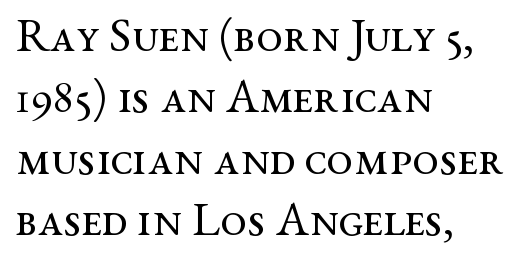
Horizontally, the lines are justified to the leading edge only. Counters stay open thanks to moderate or lighter strokes. The rendering uses natural spacing where letterforms have individual widths. The strip under each line holds only bare page.
